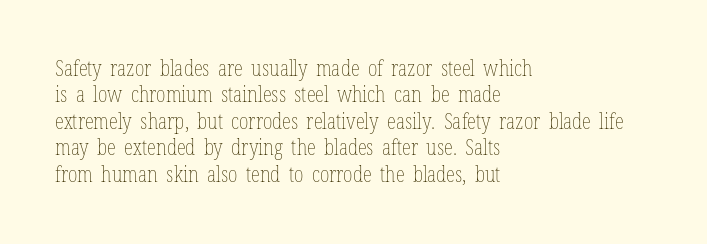
{"italic": "no", "bold": "no", "underline": "no", "align": "left", "line_spacing": "normal", "line_spacing_ratio": 1.26, "letter_spacing": "normal", "letter_spacing_em": 0.0, "glyph_px": 21}
